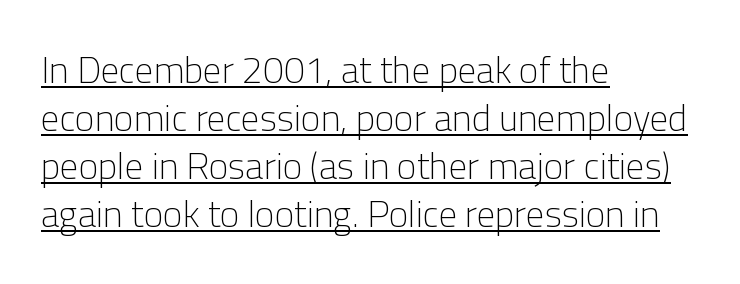
The strokes carry an ordinary text weight at most. The font's upright variant was chosen for this text. This rendering leaves character spacing at its baseline value. This sample keeps an unexceptional amount of space between lines. A typographer would call this underscored text.
